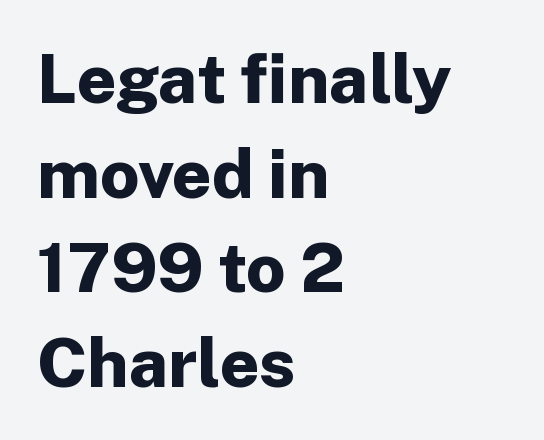
{"serif": "no", "italic": "no", "bold": "yes", "weight": "bold", "width": "normal", "stroke_contrast": "low", "x_height": "medium", "monospaced": "no", "underline": "no", "align": "left", "line_spacing": "normal", "line_spacing_ratio": 1.37, "letter_spacing": "normal", "letter_spacing_em": 0.0, "glyph_px": 69}
